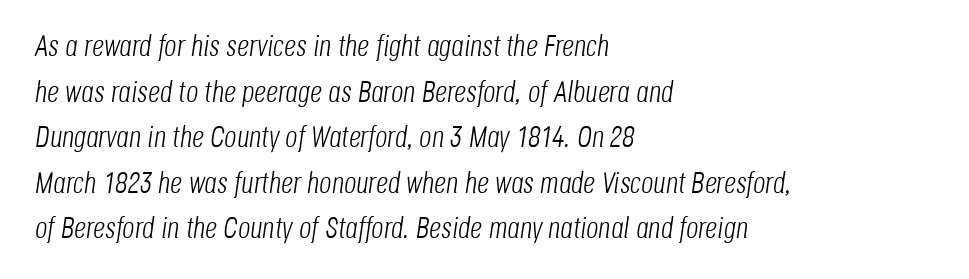
{"italic": "yes", "lean": "right", "slant_degrees": 8, "bold": "no", "weight": "light", "width": "condensed", "stroke_contrast": "low", "x_height": "large", "monospaced": "no", "underline": "no", "align": "left", "line_spacing": "normal", "line_spacing_ratio": 1.52, "letter_spacing": "normal", "letter_spacing_em": 0.0, "glyph_px": 30}
